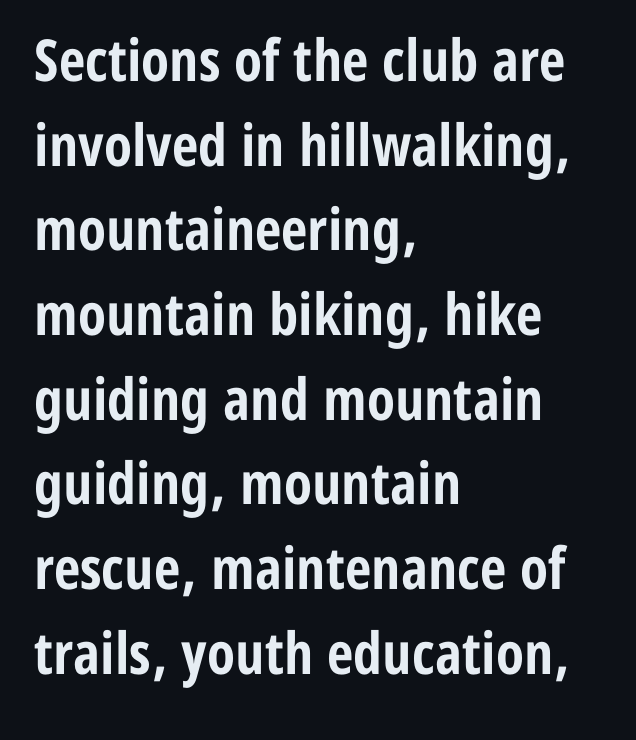
The image shows 58 px bold, condensed sans-serif type, upright; set left-aligned, normal line spacing (1.46x), normal letter spacing, not underlined; low stroke contrast and a medium x-height.
